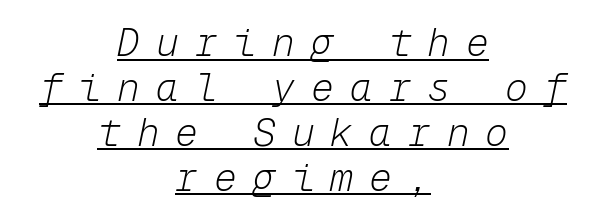
The image shows 38 px light type, italic (leaning right), monospaced; set centered, line spacing 1.18x, unusually wide letter spacing (+0.42 em), underlined; low stroke contrast and a medium x-height.
